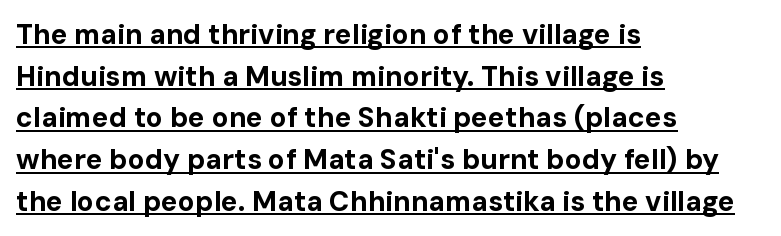
The image shows 28 px bold sans-serif type, upright; set left-aligned, normal line spacing (1.49x), normal letter spacing, underlined; low stroke contrast and a medium x-height.
